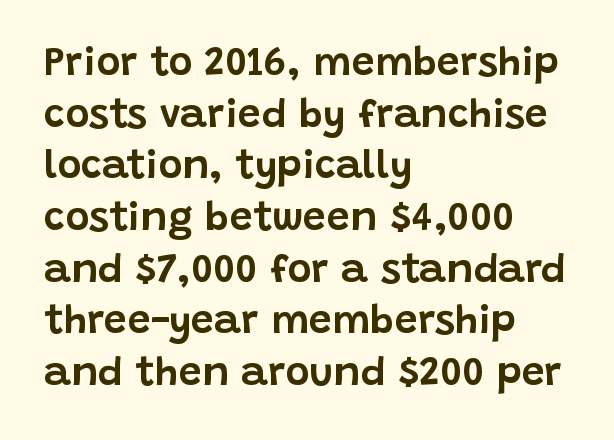
The image shows 41 px sans-serif type, upright; set left-aligned, normal line spacing (1.26x), normal letter spacing, not underlined; low stroke contrast and a large x-height.
